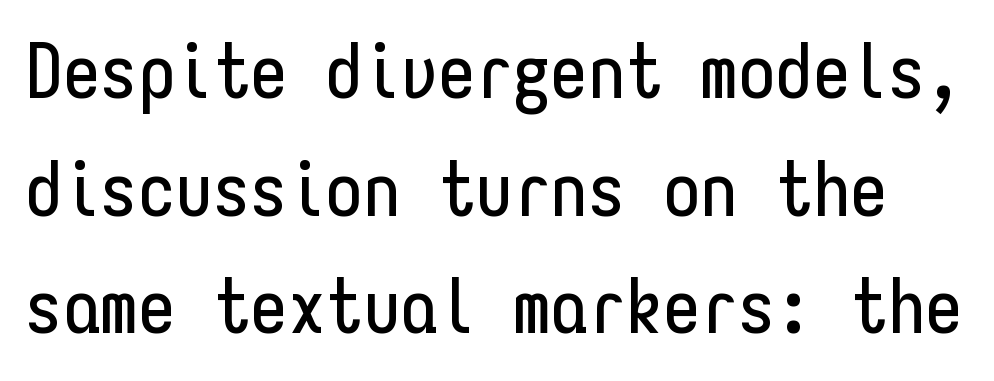
Q: Is the text italic (slanted)? A: No, it is upright.
Q: Is the typeface a serif or a sans-serif typeface? A: Sans-serif.
Q: Is the text underlined? A: No.
Q: Is the spacing between letters normal or unusually wide? A: Normal.
Q: Is the spacing between lines tight, normal or loose? A: Normal.
Q: Width (condensed, normal, or wide)? A: Condensed.
Q: Stroke contrast? A: Low.
Q: x-height? A: Medium.
Q: Monospaced? A: Yes.
